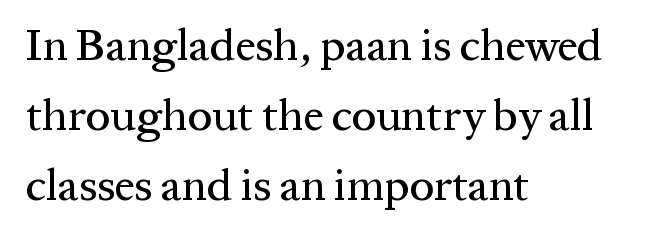
Whoever set this chose a conventional vertical rhythm. Teacher's note: observe the even left margin — that is flush-left alignment. Unlike a clean sans, this face finishes its strokes with serifs. Letters rest on an invisible, unmarked baseline. These lines were composed using upright roman letters. Nobody touched the tracking dial on this one.
